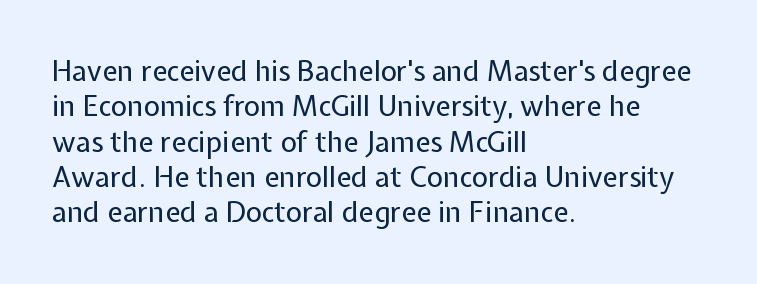
The image shows 28 px regular-weight sans-serif type, upright; set left-aligned, normal line spacing (1.26x), normal letter spacing, not underlined; low stroke contrast and a medium x-height.
